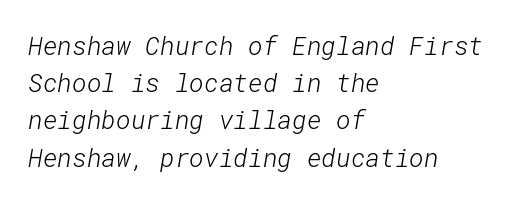
Q: Is the text bold? A: No.
Q: Is the text underlined? A: No.
Q: How is the paragraph aligned? A: Left-aligned.
Q: Is the spacing between letters normal or unusually wide? A: Normal.
Q: Is the spacing between lines tight, normal or loose? A: Normal.
